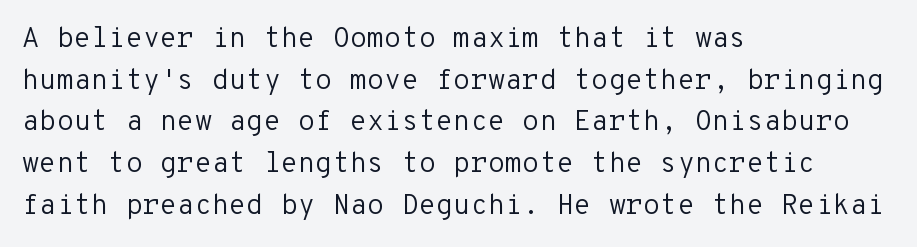
{"serif": "no", "italic": "no", "bold": "no", "weight": "regular", "width": "normal", "stroke_contrast": "low", "x_height": "medium", "monospaced": "yes", "underline": "no", "align": "left", "line_spacing": "normal", "line_spacing_ratio": 1.49, "letter_spacing": "normal", "letter_spacing_em": 0.0, "glyph_px": 28}
